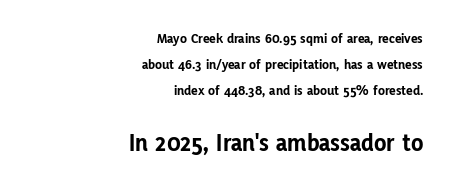
This rendering leaves character spacing at its baseline value. Each line ends at the same right margin while the left side varies. Notice how the stems are strictly vertical — no italics here. Compare the two chunks: the lower has the greater cap height. Decoration check: the copy has no underline. Is the type bold? Yes — the strokes are clearly thick and heavy.
